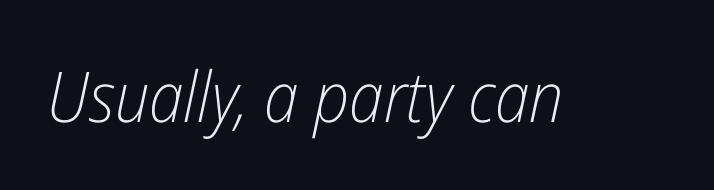
The image shows 70 px light, condensed type, italic (leaning right); set normal letter spacing, not underlined; low stroke contrast and a medium x-height.
